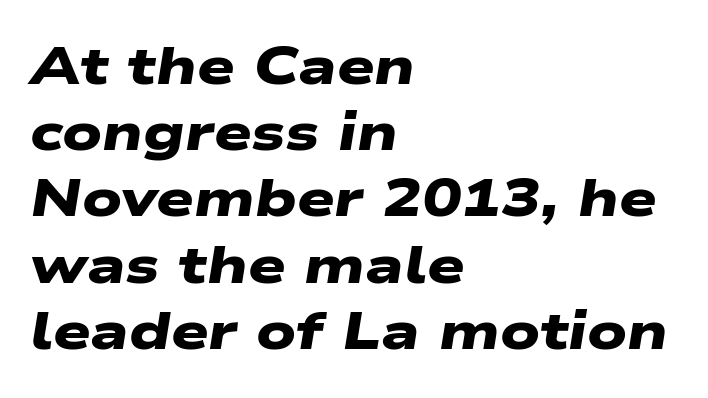
Q: Is the text bold? A: Yes.
Q: Is the typeface a serif or a sans-serif typeface? A: Sans-serif.
Q: Is the text underlined? A: No.
Q: How is the paragraph aligned? A: Left-aligned.
Q: Is the spacing between letters normal or unusually wide? A: Normal.
Q: Is the spacing between lines tight, normal or loose? A: Normal.
Q: Width (condensed, normal, or wide)? A: Wide.
Q: Stroke contrast? A: Low.
Q: x-height? A: Medium.
Q: Monospaced? A: No.
